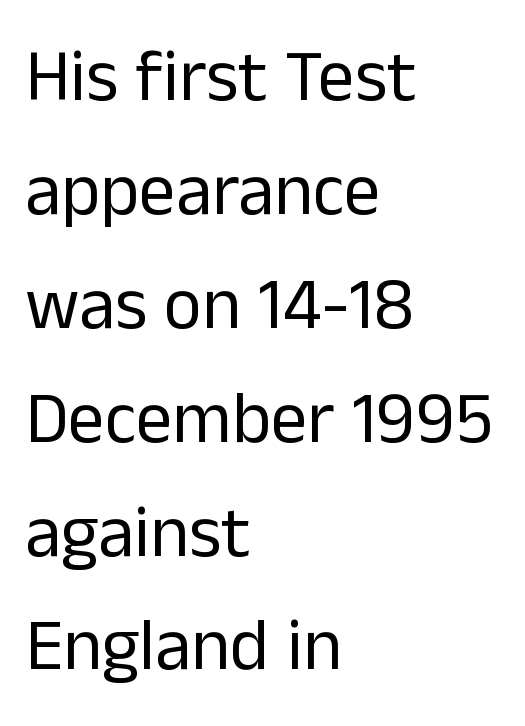
Q: Is the text bold? A: No.
Q: Is the text italic (slanted)? A: No, it is upright.
Q: Is the typeface a serif or a sans-serif typeface? A: Sans-serif.
Q: Is the text underlined? A: No.
Q: How is the paragraph aligned? A: Left-aligned.
Q: Is the spacing between letters normal or unusually wide? A: Normal.
Q: Is the spacing between lines tight, normal or loose? A: Normal.
Q: Width (condensed, normal, or wide)? A: Normal.
Q: Stroke contrast? A: Low.
Q: x-height? A: Medium.
Q: Monospaced? A: No.
